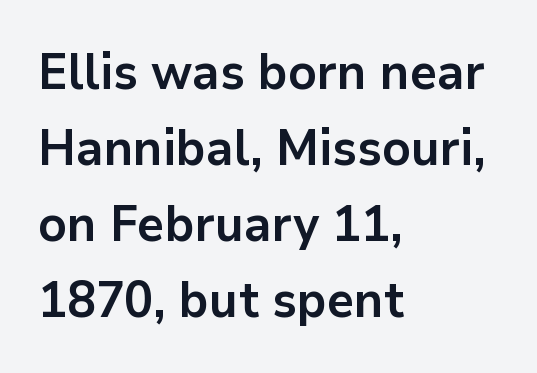
{"serif": "no", "italic": "no", "bold": "yes", "weight": "bold", "width": "normal", "stroke_contrast": "low", "x_height": "medium", "monospaced": "no", "underline": "no", "align": "left", "line_spacing": "normal", "line_spacing_ratio": 1.52, "letter_spacing": "normal", "letter_spacing_em": 0.0, "glyph_px": 50}
